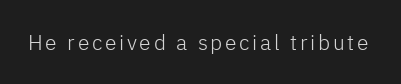
{"italic": "no", "bold": "no", "underline": "no", "glyph_px": 21}
